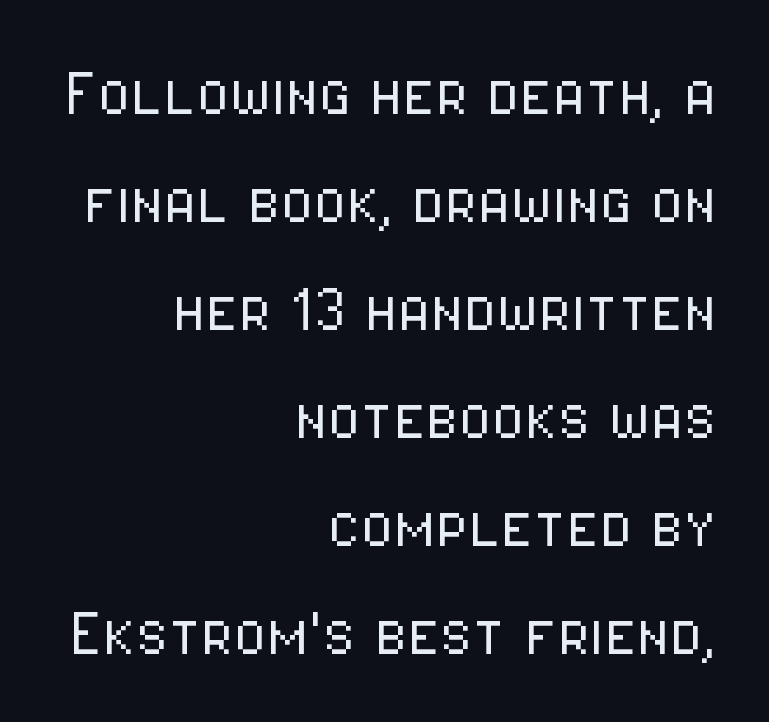
{"serif": "no", "italic": "no", "bold": "no", "weight": "light", "width": "condensed", "stroke_contrast": "low", "x_height": "medium", "monospaced": "no", "underline": "no", "align": "right", "line_spacing": "normal", "line_spacing_ratio": 1.44, "letter_spacing": "normal", "letter_spacing_em": 0.0, "glyph_px": 75}
